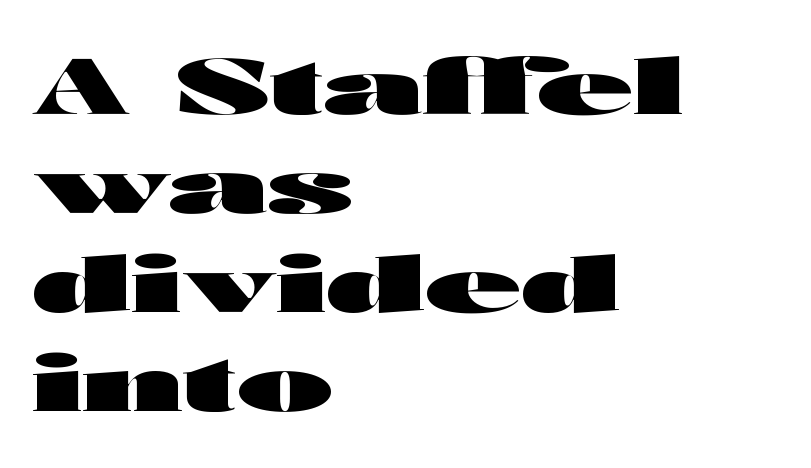
The image shows 78 px heavy, wide sans-serif type, upright; set left-aligned, normal line spacing (1.27x), normal letter spacing, not underlined; high stroke contrast and a medium x-height.
